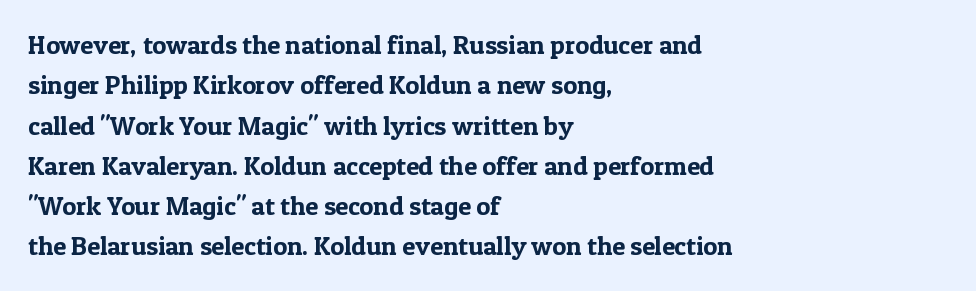
The image shows 26 px text type, upright; set left-aligned, normal line spacing (1.55x), normal letter spacing, not underlined.
